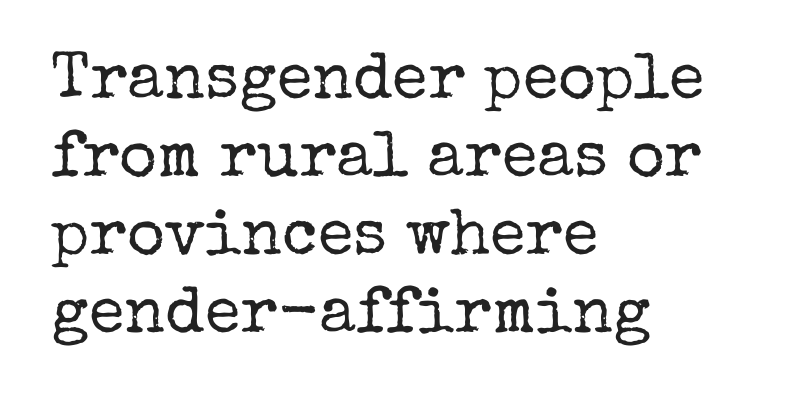
The image shows 65 px regular-weight serif type, upright; set left-aligned, line spacing 1.2x, normal letter spacing, not underlined; low stroke contrast and a medium x-height.
